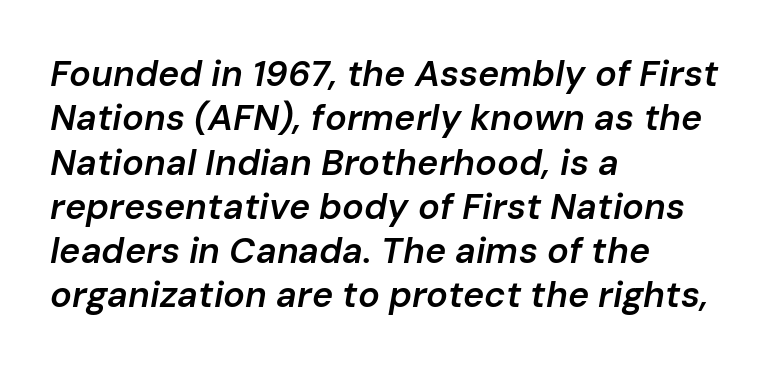
The image shows 36 px semibold type, italic (leaning right); set left-aligned, line spacing 1.23x, normal letter spacing, not underlined; low stroke contrast and a medium x-height.
